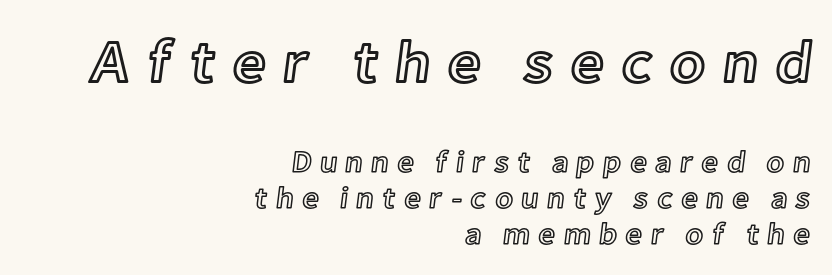
The image shows 60 px text type; set right-aligned, line spacing 1.2x, unusually wide letter spacing (+0.26 em), not underlined; the first (top) block is 2.0x larger; a medium x-height.
